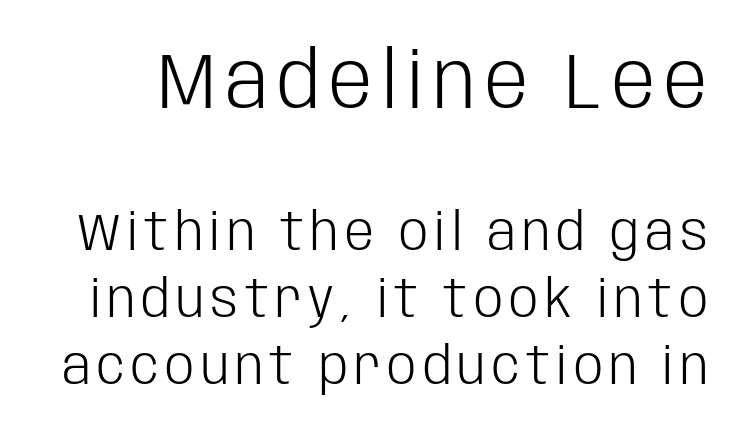
Q: Is the text bold? A: No.
Q: Is the text italic (slanted)? A: No, it is upright.
Q: Is the typeface a serif or a sans-serif typeface? A: Sans-serif.
Q: Is the text underlined? A: No.
Q: Is the spacing between lines tight, normal or loose? A: Normal.
Q: Which block of text is set in a larger size, the first (top) or the second (bottom)? A: The first (top) one.
Q: Width (condensed, normal, or wide)? A: Condensed.
Q: Stroke contrast? A: Low.
Q: x-height? A: Large.
Q: Monospaced? A: No.
